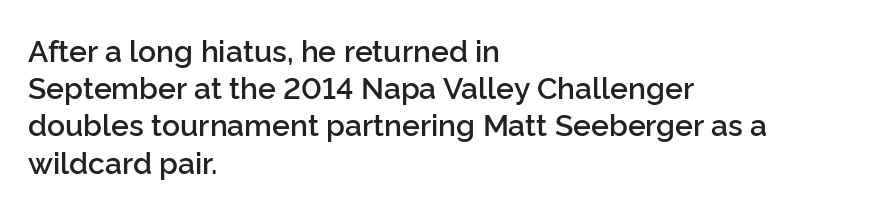
Letterform terminals end flat and unadorned throughout the passage. Line beginnings align vertically; line endings do not. Proportional: the letters do not fall into vertical columns. The specimen omits any rule beneath the text block's lines. These lines keep a tight, regular rhythm from letter to letter.
